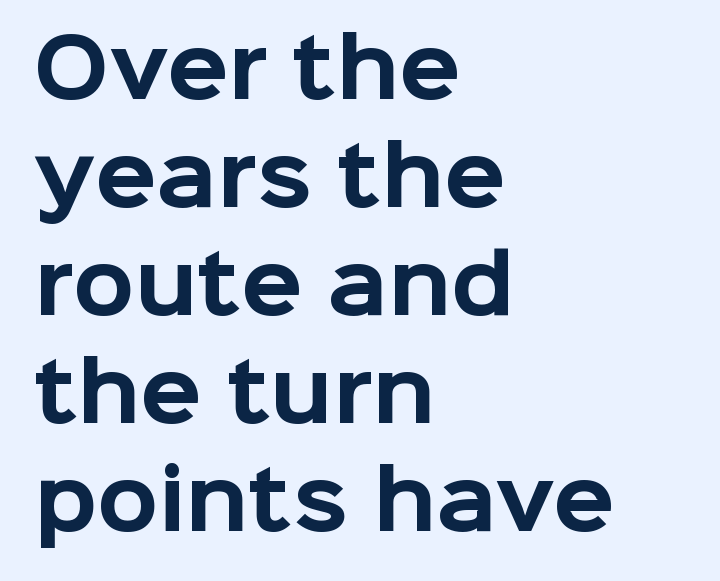
The image shows 80 px bold sans-serif type, upright; set left-aligned, normal line spacing (1.35x), normal letter spacing, not underlined; low stroke contrast and a medium x-height.
